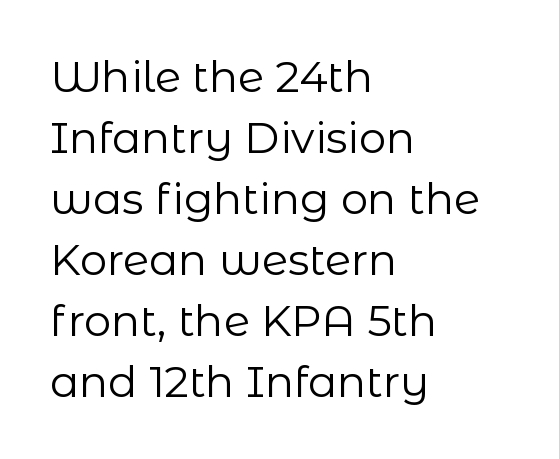
Q: Is the text bold? A: No.
Q: Is the text italic (slanted)? A: No, it is upright.
Q: Is the typeface a serif or a sans-serif typeface? A: Sans-serif.
Q: Is the text underlined? A: No.
Q: How is the paragraph aligned? A: Left-aligned.
Q: Is the spacing between letters normal or unusually wide? A: Normal.
Q: Is the spacing between lines tight, normal or loose? A: Normal.
Q: Width (condensed, normal, or wide)? A: Normal.
Q: Stroke contrast? A: Low.
Q: x-height? A: Medium.
Q: Monospaced? A: No.
